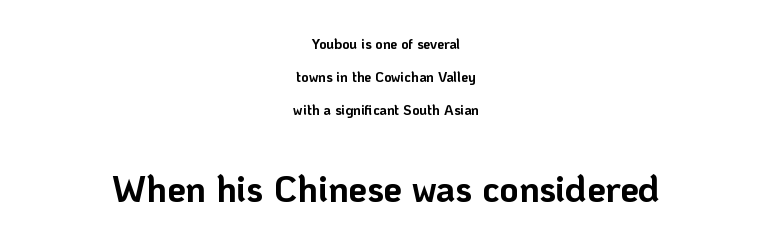
{"serif": "no", "italic": "no", "bold": "yes", "weight": "bold", "width": "normal", "stroke_contrast": "low", "x_height": "medium", "monospaced": "no", "underline": "no", "align": "center", "line_spacing": "loose", "line_spacing_ratio": 2.36, "letter_spacing": "normal", "letter_spacing_em": 0.0, "larger_block": "second", "size_ratio": 2.64, "glyph_px": 37}
